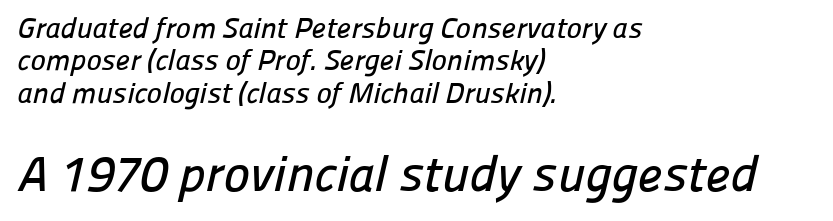
If you drew a ruler down the left edge, every line would touch it. Closely set lines give the paragraph a compact silhouette. There is no visible air inserted between adjacent glyphs. The rendering enlarges the type as you move from the upper chunk to the lower. Is this a fixed-width face? No — the glyphs have proportional, varying widths. The face used here is a sans, in the tradition of grotesques and geometrics.
